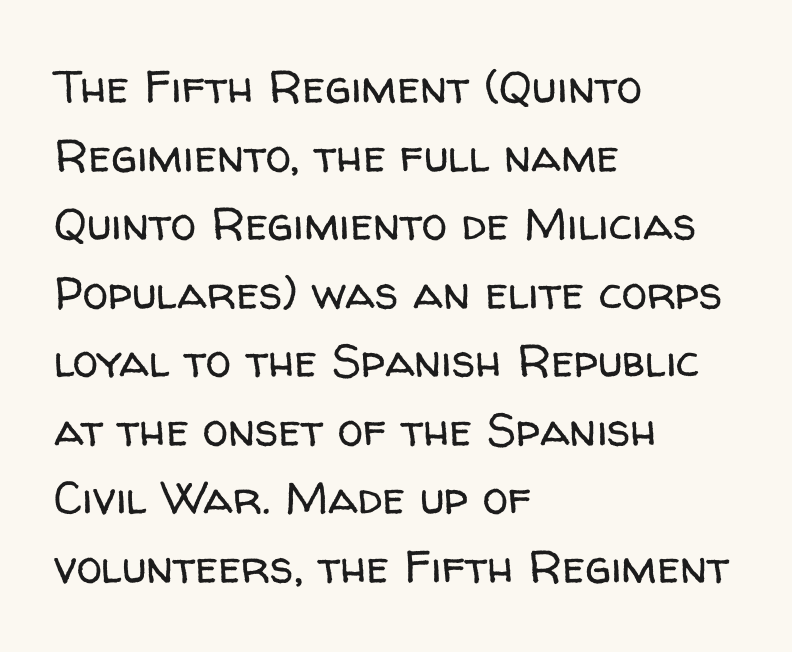
Q: Is the text bold? A: No.
Q: Is the text italic (slanted)? A: No, it is upright.
Q: Is the typeface a serif or a sans-serif typeface? A: Sans-serif.
Q: Is the text underlined? A: No.
Q: How is the paragraph aligned? A: Left-aligned.
Q: Is the spacing between letters normal or unusually wide? A: Normal.
Q: Is the spacing between lines tight, normal or loose? A: Normal.
Q: Width (condensed, normal, or wide)? A: Normal.
Q: Stroke contrast? A: Low.
Q: x-height? A: Medium.
Q: Monospaced? A: No.
